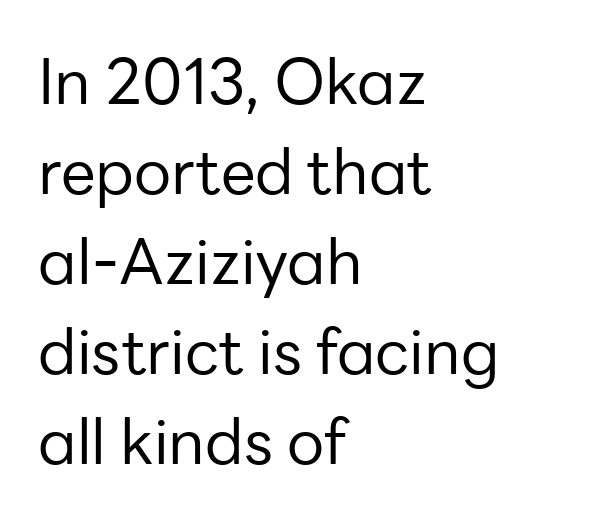
{"serif": "no", "italic": "no", "bold": "no", "weight": "regular", "width": "normal", "stroke_contrast": "low", "x_height": "medium", "monospaced": "no", "underline": "no", "align": "left", "line_spacing": "normal", "line_spacing_ratio": 1.45, "letter_spacing": "normal", "letter_spacing_em": 0.0, "glyph_px": 62}
